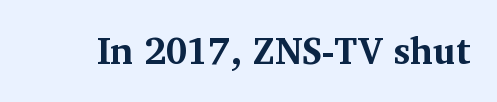
This sample has the flowing, uneven cadence of proportional lettering. These lines carry a lot of weight — the face is fully bold. The space beneath each line is pristine and unruled. Unlike a clean sans, this face finishes its strokes with serifs.
